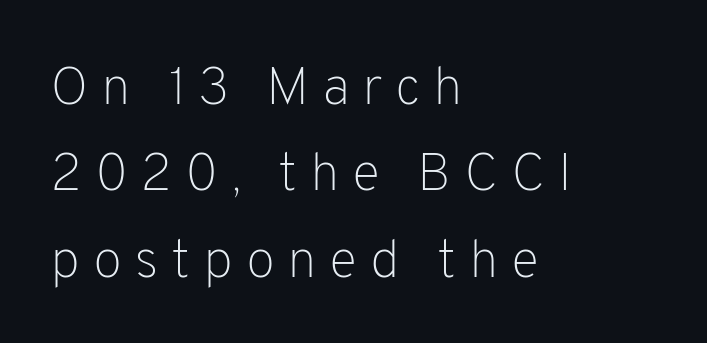
Q: Is the text bold? A: No.
Q: Is the text italic (slanted)? A: No, it is upright.
Q: Is the typeface a serif or a sans-serif typeface? A: Sans-serif.
Q: Is the text underlined? A: No.
Q: How is the paragraph aligned? A: Left-aligned.
Q: Is the spacing between letters normal or unusually wide? A: Unusually wide.
Q: Is the spacing between lines tight, normal or loose? A: Normal.
Q: Width (condensed, normal, or wide)? A: Normal.
Q: Stroke contrast? A: Low.
Q: x-height? A: Medium.
Q: Monospaced? A: No.
